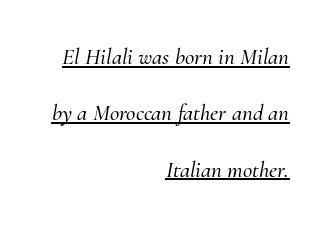
{"italic": "yes", "lean": "right", "slant_degrees": 10, "underline": "yes", "align": "right", "line_spacing": "loose", "line_spacing_ratio": 2.45, "letter_spacing": "normal", "letter_spacing_em": 0.0, "glyph_px": 23}
